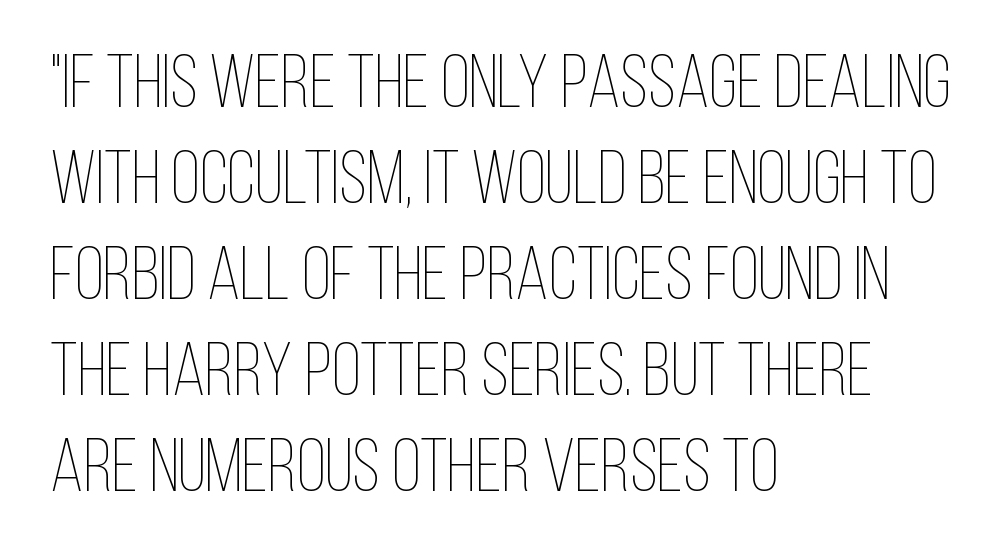
Q: Is the text bold? A: No.
Q: Is the text italic (slanted)? A: No, it is upright.
Q: Is the text underlined? A: No.
Q: How is the paragraph aligned? A: Left-aligned.
Q: Is the spacing between letters normal or unusually wide? A: Normal.
Q: Is the spacing between lines tight, normal or loose? A: Normal.
Q: Width (condensed, normal, or wide)? A: Condensed.
Q: Stroke contrast? A: Low.
Q: x-height? A: Large.
Q: Monospaced? A: No.
